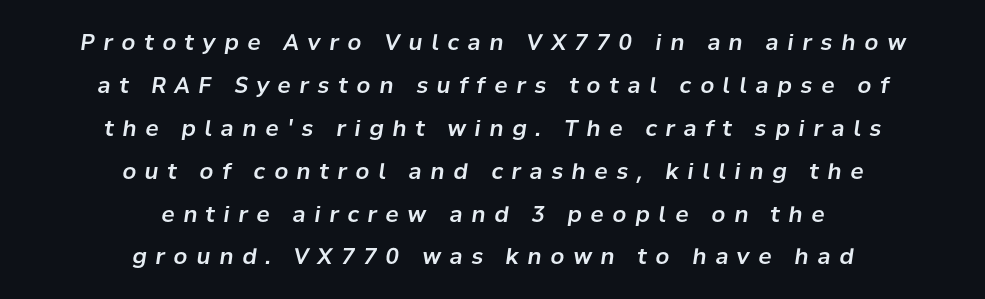
{"italic": "yes", "lean": "right", "slant_degrees": 8, "underline": "no", "align": "center", "line_spacing": "loose", "line_spacing_ratio": 1.95, "letter_spacing": "wide", "letter_spacing_em": 0.4, "glyph_px": 22}
